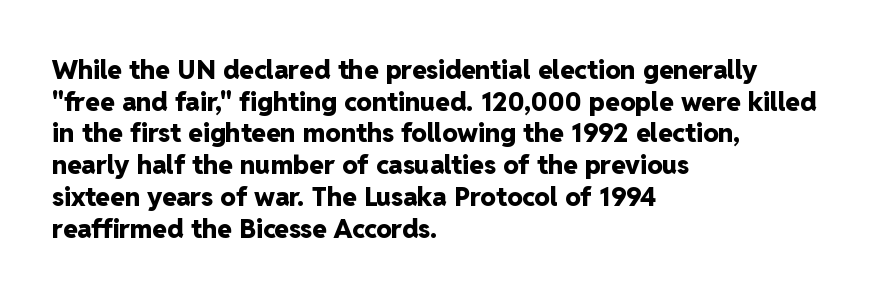
I'd describe the lettering as bold — thick and assertive. Words appear dense and cohesive because spacing is normal. Reading down the block, your eye returns to a fixed left position each line. The lettering holds an erect, upright posture throughout. Descender tails drop into unmarked territory.
